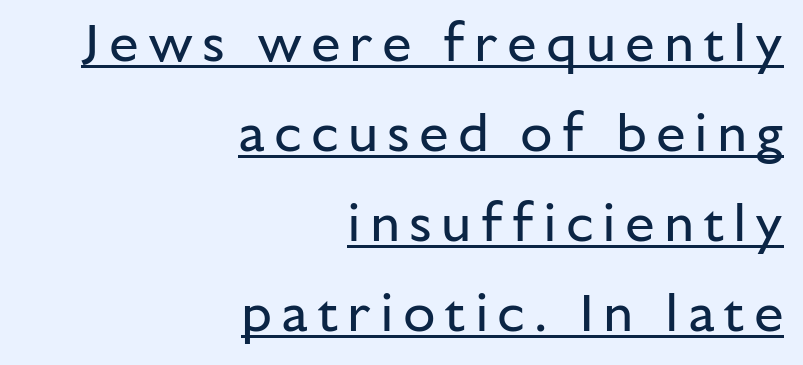
{"serif": "no", "italic": "no", "bold": "no", "weight": "regular", "width": "normal", "stroke_contrast": "low", "x_height": "medium", "monospaced": "no", "underline": "yes", "align": "right", "line_spacing": "normal", "line_spacing_ratio": 1.7, "glyph_px": 53}
